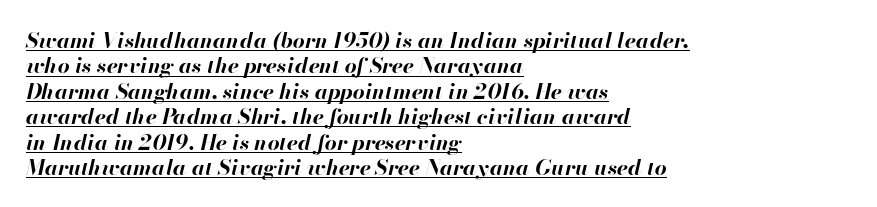
{"italic": "yes", "lean": "right", "slant_degrees": 13, "bold": "yes", "underline": "yes", "align": "left", "line_spacing_ratio": 1.21, "letter_spacing": "normal", "letter_spacing_em": 0.0, "glyph_px": 21}
